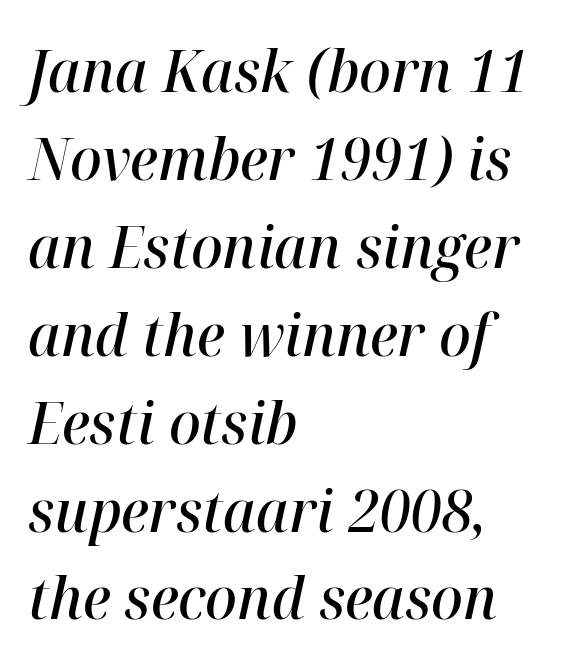
Bare-footed words on every line. Semibold letterforms, between regular and bold. Characters follow at the spacing the type designer built in. Notice how descenders clear the ascenders below comfortably — that's standard leading. Compared with ordinary roman type, these characters are visibly tilted.
